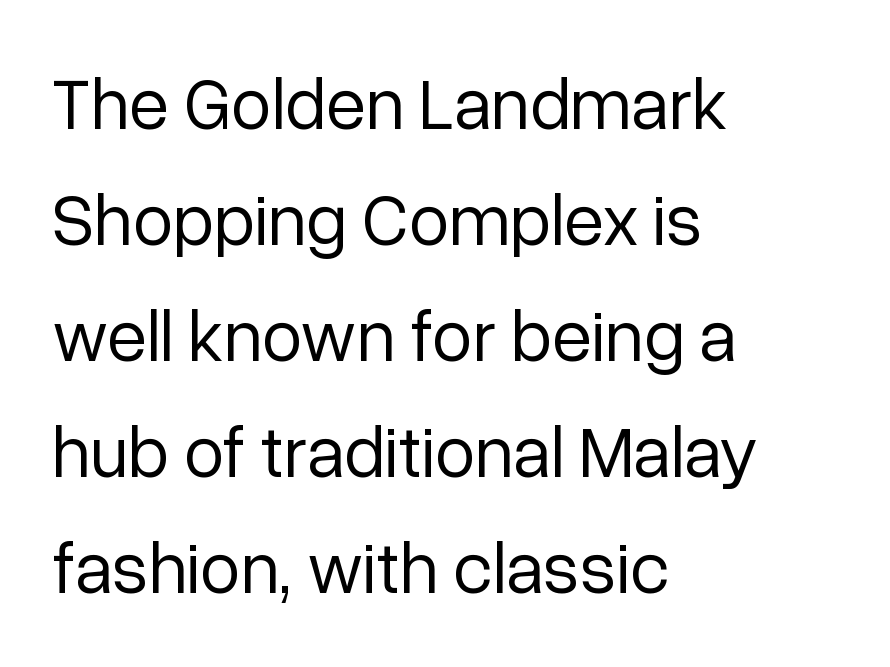
{"serif": "no", "italic": "no", "bold": "no", "weight": "regular", "width": "normal", "stroke_contrast": "low", "x_height": "medium", "monospaced": "no", "underline": "no", "align": "left", "line_spacing": "normal", "line_spacing_ratio": 1.59, "letter_spacing": "normal", "letter_spacing_em": 0.0, "glyph_px": 73}
